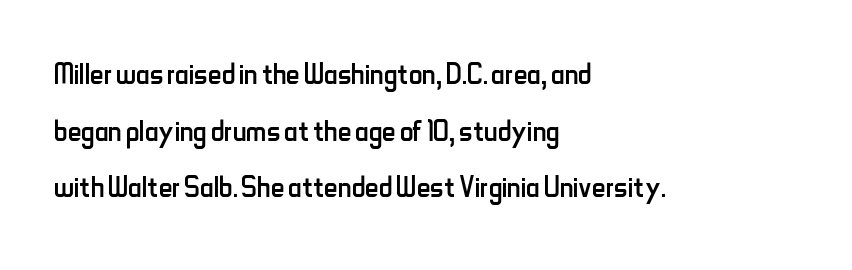
Q: Is the text bold? A: No.
Q: Is the text italic (slanted)? A: No, it is upright.
Q: Is the typeface a serif or a sans-serif typeface? A: Sans-serif.
Q: Is the text underlined? A: No.
Q: How is the paragraph aligned? A: Left-aligned.
Q: Is the spacing between letters normal or unusually wide? A: Normal.
Q: Is the spacing between lines tight, normal or loose? A: Normal.
Q: Width (condensed, normal, or wide)? A: Condensed.
Q: Stroke contrast? A: Low.
Q: x-height? A: Small.
Q: Monospaced? A: No.
